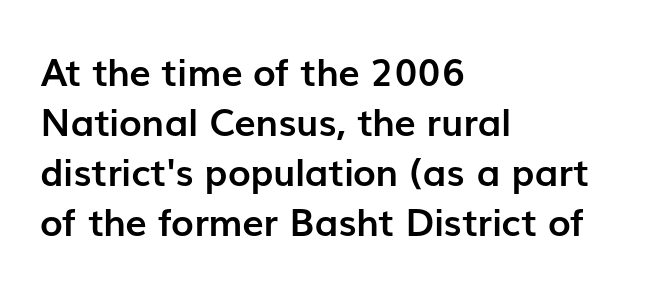
It's the straight-up-and-down kind of type. Character widths vary here, with narrow letters taking less room than wide ones. Horizontal alignment here is leftward, the default for most running prose. This sample keeps an unexceptional amount of space between lines. Font category for this specimen: sans-serif. Honestly, the letter spacing is just normal — you wouldn't notice it.
